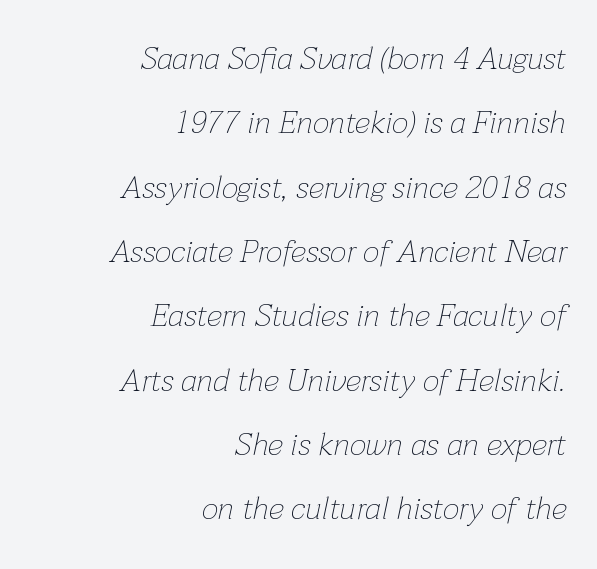
{"italic": "yes", "lean": "right", "slant_degrees": 12, "bold": "no", "weight": "thin", "width": "normal", "stroke_contrast": "low", "x_height": "medium", "monospaced": "no", "underline": "no", "align": "right", "line_spacing": "loose", "line_spacing_ratio": 2.01, "letter_spacing": "normal", "letter_spacing_em": 0.0, "glyph_px": 32}
